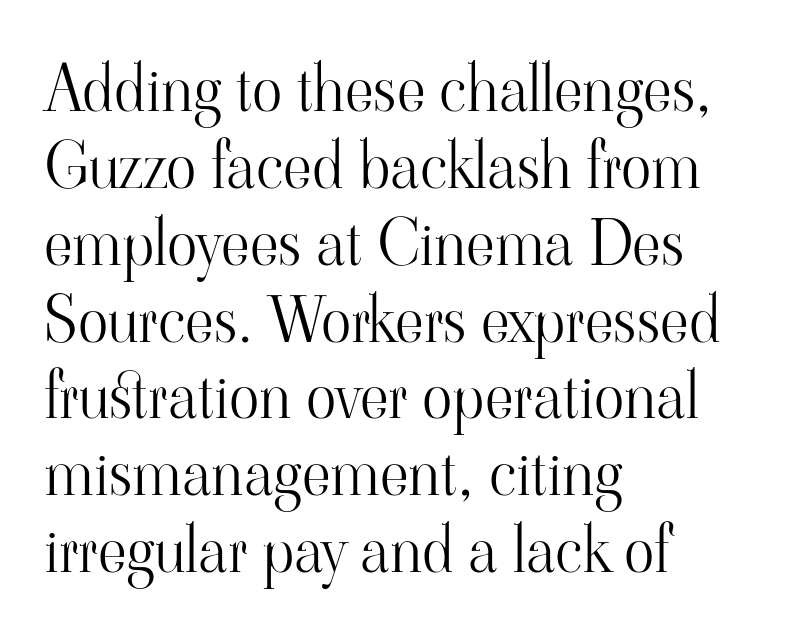
{"serif": "yes", "italic": "no", "bold": "no", "weight": "light", "width": "normal", "stroke_contrast": "high", "x_height": "small", "monospaced": "no", "underline": "no", "align": "left", "line_spacing_ratio": 1.22, "letter_spacing": "normal", "letter_spacing_em": 0.0, "glyph_px": 63}
